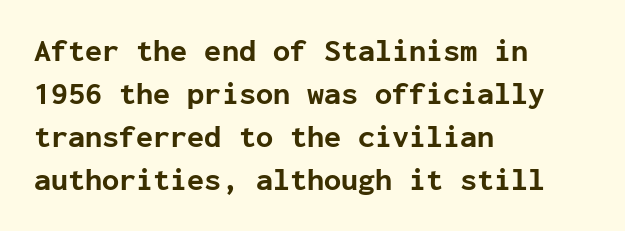
Q: Is the text bold? A: Yes.
Q: Is the text italic (slanted)? A: No, it is upright.
Q: Is the typeface a serif or a sans-serif typeface? A: Sans-serif.
Q: Is the text underlined? A: No.
Q: How is the paragraph aligned? A: Left-aligned.
Q: Is the spacing between letters normal or unusually wide? A: Normal.
Q: Is the spacing between lines tight, normal or loose? A: Normal.
Q: Width (condensed, normal, or wide)? A: Normal.
Q: Stroke contrast? A: Low.
Q: x-height? A: Medium.
Q: Monospaced? A: Yes.
